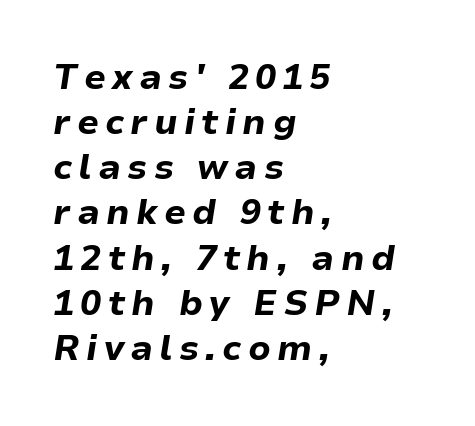
{"italic": "yes", "lean": "right", "slant_degrees": 9, "bold": "yes", "weight": "bold", "width": "normal", "stroke_contrast": "low", "x_height": "medium", "monospaced": "no", "underline": "no", "align": "left", "line_spacing": "normal", "line_spacing_ratio": 1.29, "glyph_px": 35}
